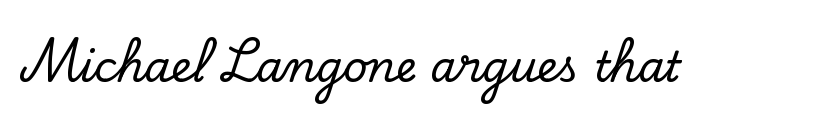
{"serif": "yes", "width": "normal", "stroke_contrast": "low", "x_height": "small", "monospaced": "no", "underline": "no", "letter_spacing": "normal", "letter_spacing_em": 0.0, "glyph_px": 42}
